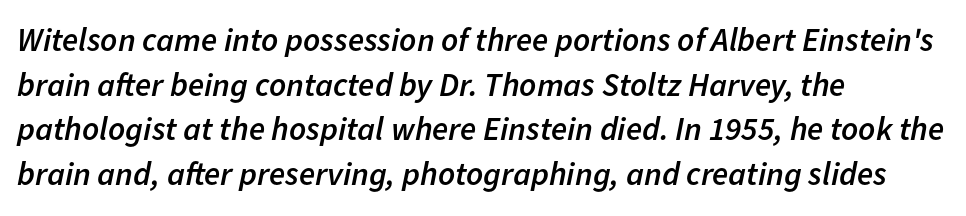
{"italic": "yes", "lean": "right", "slant_degrees": 11, "bold": "semi", "weight": "semibold", "width": "normal", "stroke_contrast": "low", "x_height": "medium", "monospaced": "no", "underline": "no", "align": "left", "line_spacing": "normal", "line_spacing_ratio": 1.35, "letter_spacing": "normal", "letter_spacing_em": 0.0, "glyph_px": 33}
